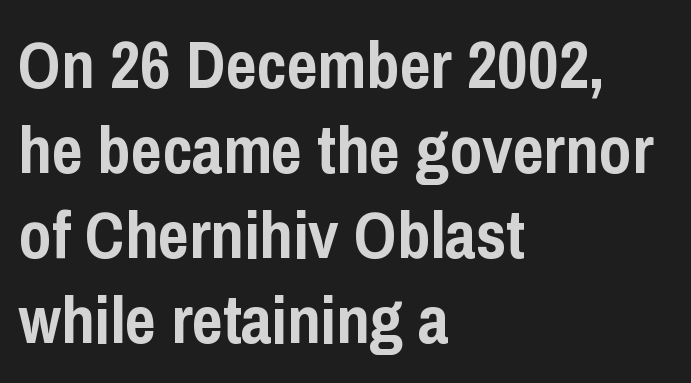
The image shows 67 px semibold, condensed sans-serif type, upright; set left-aligned, normal line spacing (1.27x), normal letter spacing, not underlined; low stroke contrast and a medium x-height.
